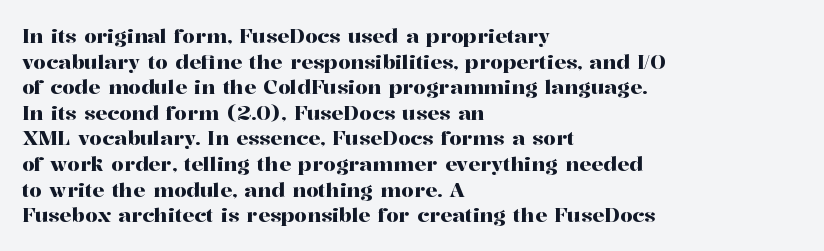
{"italic": "no", "underline": "no", "align": "left", "line_spacing": "normal", "line_spacing_ratio": 1.28, "letter_spacing": "normal", "letter_spacing_em": 0.0, "glyph_px": 20}
